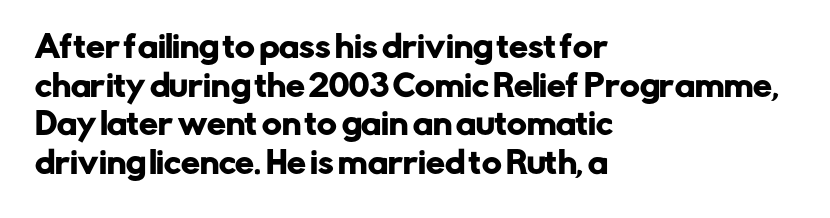
The image shows 30 px sans-serif type, upright; set left-aligned, normal line spacing (1.29x), normal letter spacing, not underlined; low stroke contrast and a medium x-height.
